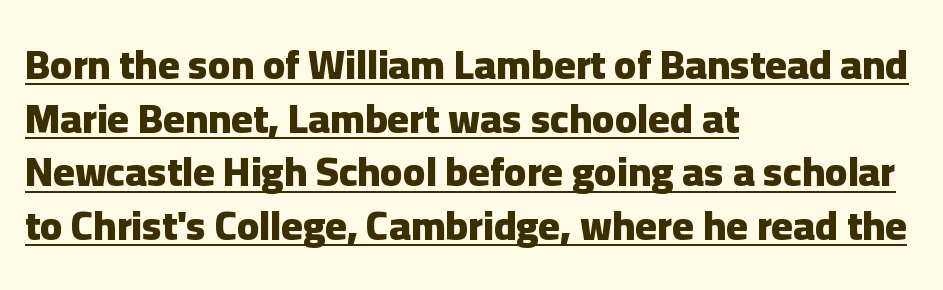
On the weight axis this lands at bold, roughly 700. Alignment: flush left. This is roman type, the default non-slanted kind. The rendering keeps characters at their native spacing.
